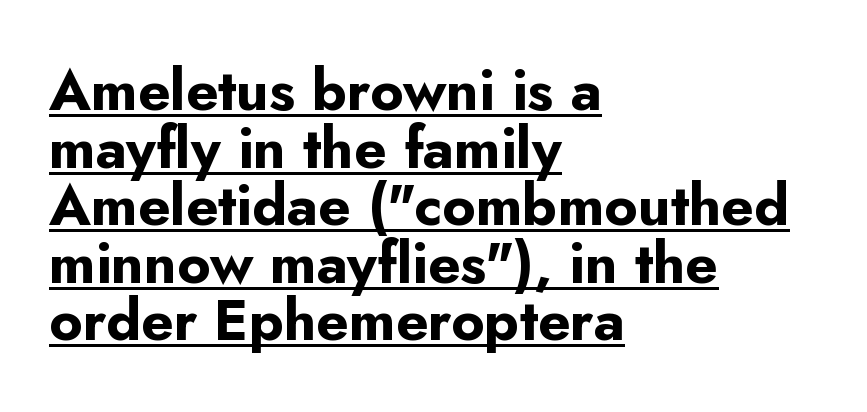
The image shows 57 px bold sans-serif type, upright; set left-aligned, tight line spacing (1.01x), normal letter spacing, underlined; low stroke contrast and a small x-height.
